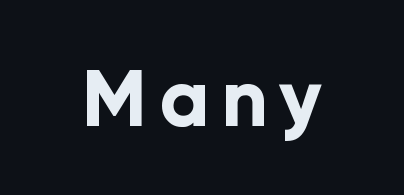
The image shows 78 px bold sans-serif type, upright; set not underlined; low stroke contrast and a medium x-height.
